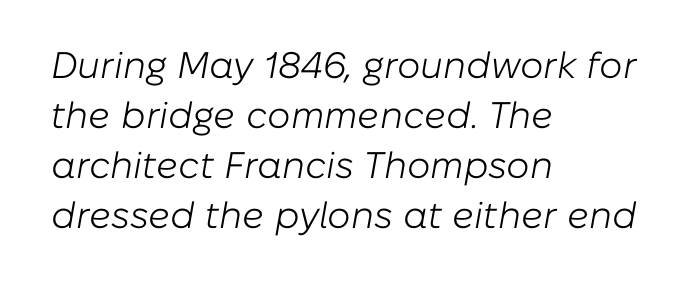
Q: Is the text bold? A: No.
Q: Is the text italic (slanted)? A: Yes, it leans right by about 10 degrees.
Q: Is the text underlined? A: No.
Q: How is the paragraph aligned? A: Left-aligned.
Q: Is the spacing between letters normal or unusually wide? A: Normal.
Q: Is the spacing between lines tight, normal or loose? A: Normal.
Q: Width (condensed, normal, or wide)? A: Normal.
Q: Stroke contrast? A: Low.
Q: x-height? A: Medium.
Q: Monospaced? A: No.
